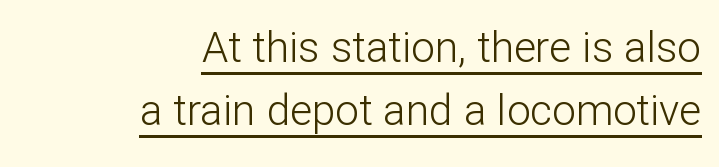
The image shows 42 px light sans-serif type, upright; set right-aligned, normal line spacing (1.51x), normal letter spacing, underlined; low stroke contrast and a medium x-height.
